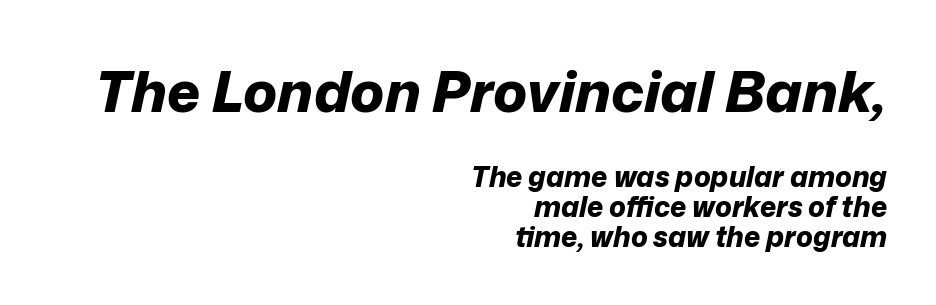
Q: Is the text bold? A: Yes.
Q: Is the text italic (slanted)? A: Yes, it leans right by about 12 degrees.
Q: Is the text underlined? A: No.
Q: How is the paragraph aligned? A: Right-aligned.
Q: Is the spacing between letters normal or unusually wide? A: Normal.
Q: Is the spacing between lines tight, normal or loose? A: Tight.
Q: Which block of text is set in a larger size, the first (top) or the second (bottom)? A: The first (top) one.
Q: Width (condensed, normal, or wide)? A: Normal.
Q: Stroke contrast? A: Low.
Q: x-height? A: Medium.
Q: Monospaced? A: No.
